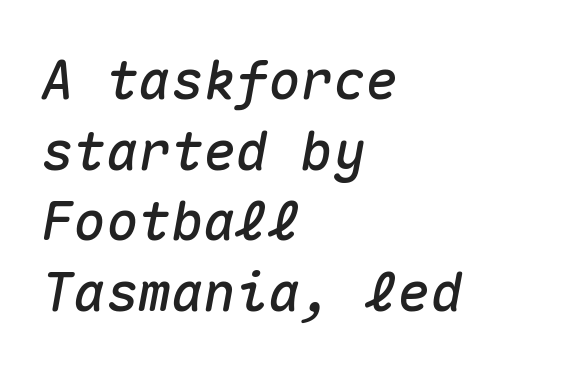
You could count columns in this text — the font is strictly monospaced. No extra tracking has been applied to these lines. The passage shown is not underscored anywhere. Is the block centered? No — it sits flush against the left margin. The axis of the letterforms is tilted away from vertical. Is there much room between lines? A standard amount, neither cramped nor airy.
